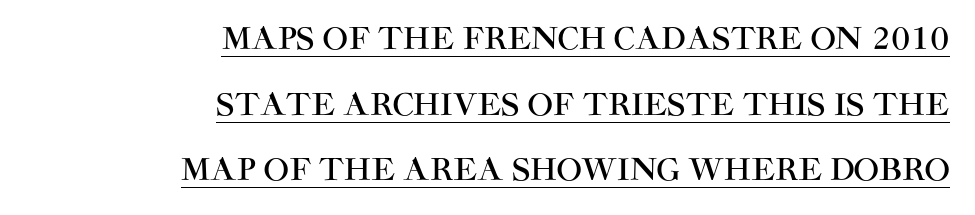
{"serif": "no", "italic": "no", "width": "normal", "stroke_contrast": "high", "x_height": "large", "monospaced": "no", "underline": "yes", "align": "right", "line_spacing": "loose", "line_spacing_ratio": 2.19, "letter_spacing": "normal", "letter_spacing_em": 0.0, "glyph_px": 30}
